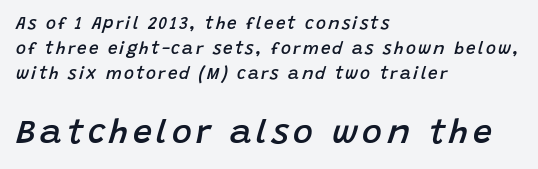
Q: Is the text bold? A: Semi-bold.
Q: Is the text italic (slanted)? A: Yes, it leans right by about 15 degrees.
Q: Is the text underlined? A: No.
Q: How is the paragraph aligned? A: Left-aligned.
Q: Is the spacing between lines tight, normal or loose? A: Normal.
Q: Which block of text is set in a larger size, the first (top) or the second (bottom)? A: The second (bottom) one.
Q: Width (condensed, normal, or wide)? A: Normal.
Q: Stroke contrast? A: Low.
Q: x-height? A: Large.
Q: Monospaced? A: No.
